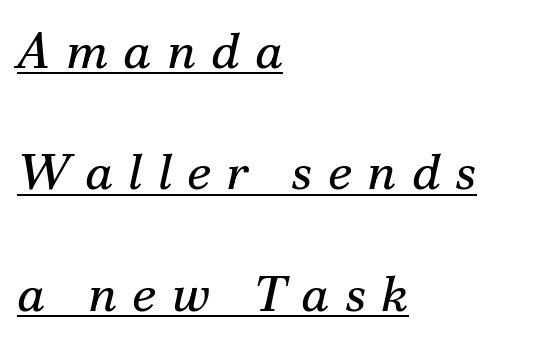
{"serif": "yes", "italic": "yes", "lean": "right", "slant_degrees": 12, "bold": "no", "weight": "regular", "width": "normal", "stroke_contrast": "medium", "x_height": "small", "monospaced": "no", "underline": "yes", "align": "left", "line_spacing": "loose", "line_spacing_ratio": 2.38, "letter_spacing": "wide", "letter_spacing_em": 0.3, "glyph_px": 51}
